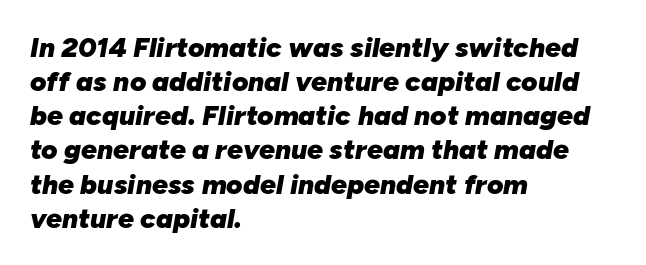
One-word summary of the alignment: left. A full-strength bold gives these letters their thick strokes. Each letter keeps its own natural width here, so spacing adapts to shape. There's an unmistakable incline to the writing here. Each word holds together tightly as a unit, with standard inter-letter gaps. Letters rest on an invisible, unmarked baseline.
